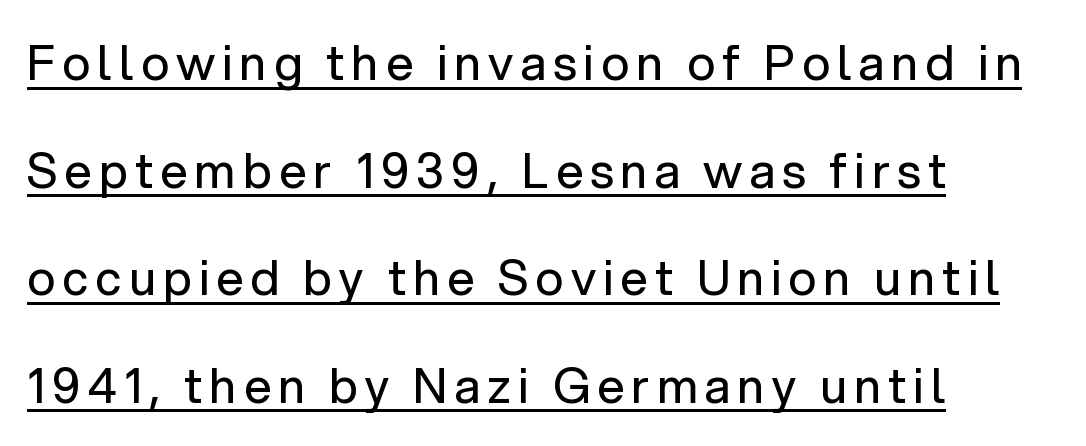
{"serif": "no", "italic": "no", "bold": "no", "weight": "regular", "width": "normal", "stroke_contrast": "low", "x_height": "medium", "monospaced": "no", "underline": "yes", "align": "left", "line_spacing": "loose", "line_spacing_ratio": 2.24, "glyph_px": 48}
